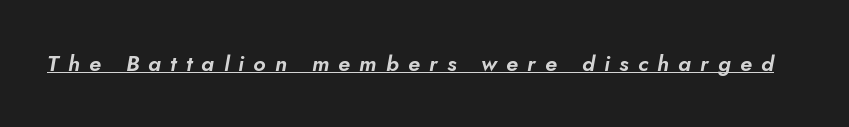
Q: Is the text italic (slanted)? A: Yes, it leans right by about 5 degrees.
Q: Is the text underlined? A: Yes.
Q: Is the spacing between letters normal or unusually wide? A: Unusually wide.
